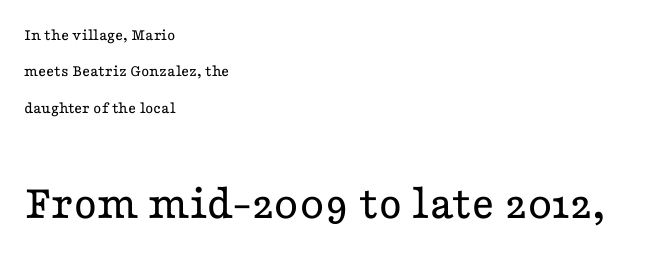
The image shows 50 px regular-weight, wide serif type, upright; set left-aligned, loose line spacing (2.14x), normal letter spacing, not underlined; the second (bottom) block is 2.94x larger; low stroke contrast and a medium x-height.
